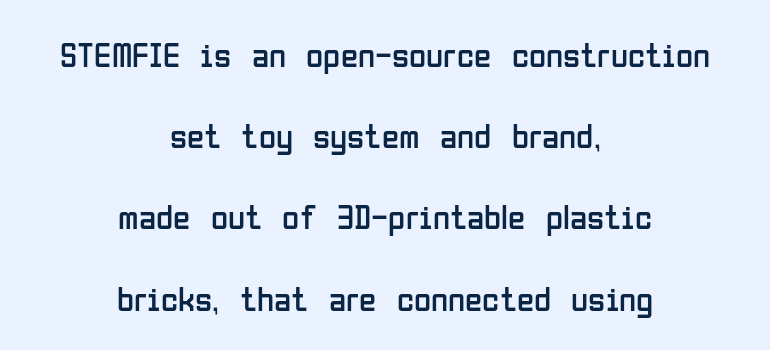
The image shows 35 px regular-weight, condensed sans-serif type, upright; set centered, loose line spacing (2.32x), normal letter spacing, not underlined; low stroke contrast and a medium x-height.
